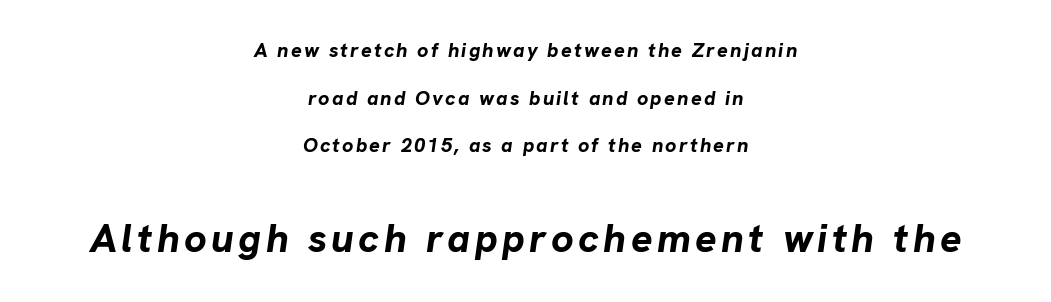
Look at the stroke-to-counter ratio: heavy, a bold. A centered setting, common on invitations and titles, is used for this passage. Size hierarchy here favors the trailing block over the leading one. A clean baseline with only descenders dipping below it.
